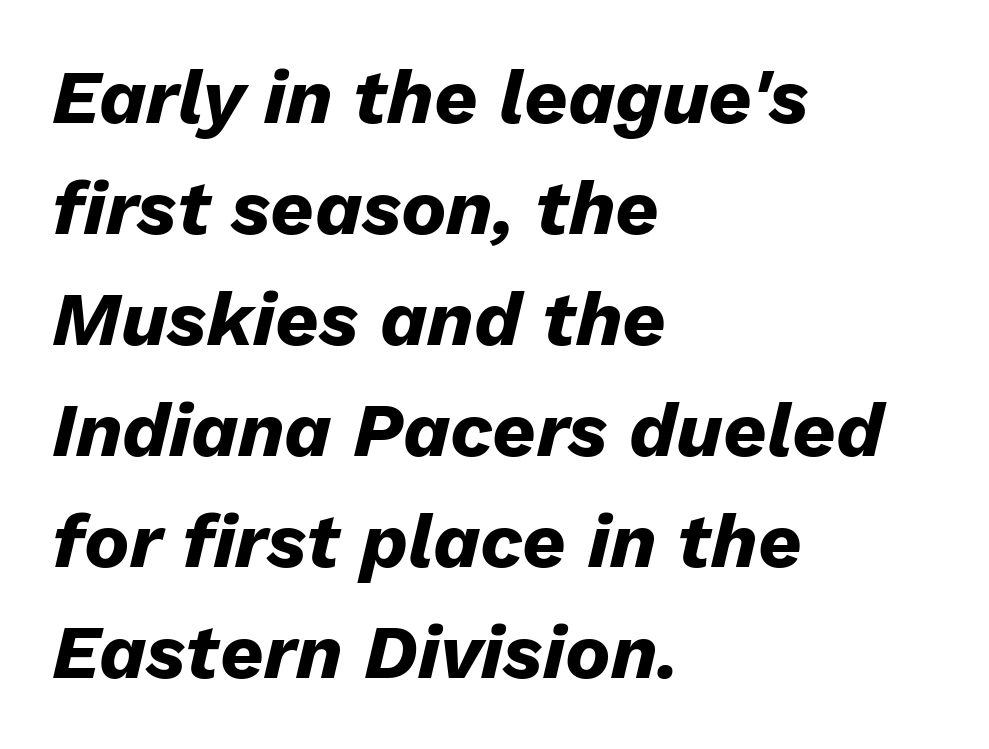
{"italic": "yes", "lean": "right", "slant_degrees": 13, "bold": "yes", "weight": "heavy", "width": "normal", "stroke_contrast": "low", "x_height": "medium", "monospaced": "no", "underline": "no", "align": "left", "line_spacing": "normal", "line_spacing_ratio": 1.46, "letter_spacing": "normal", "letter_spacing_em": 0.0, "glyph_px": 76}
